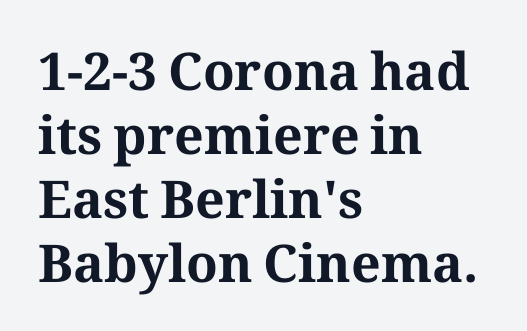
Q: Is the text bold? A: Yes.
Q: Is the text italic (slanted)? A: No, it is upright.
Q: Is the typeface a serif or a sans-serif typeface? A: Serif.
Q: Is the text underlined? A: No.
Q: How is the paragraph aligned? A: Left-aligned.
Q: Is the spacing between letters normal or unusually wide? A: Normal.
Q: Width (condensed, normal, or wide)? A: Normal.
Q: Stroke contrast? A: Medium.
Q: x-height? A: Medium.
Q: Monospaced? A: No.
